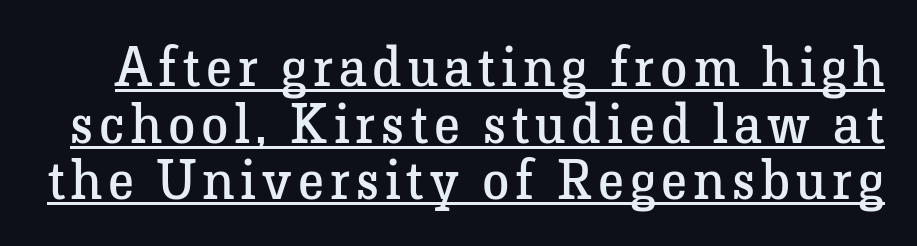
Q: Is the text bold? A: No.
Q: Is the text italic (slanted)? A: No, it is upright.
Q: Is the typeface a serif or a sans-serif typeface? A: Serif.
Q: Is the text underlined? A: Yes.
Q: Is the spacing between lines tight, normal or loose? A: Tight.
Q: Width (condensed, normal, or wide)? A: Normal.
Q: Stroke contrast? A: Low.
Q: x-height? A: Medium.
Q: Monospaced? A: No.
